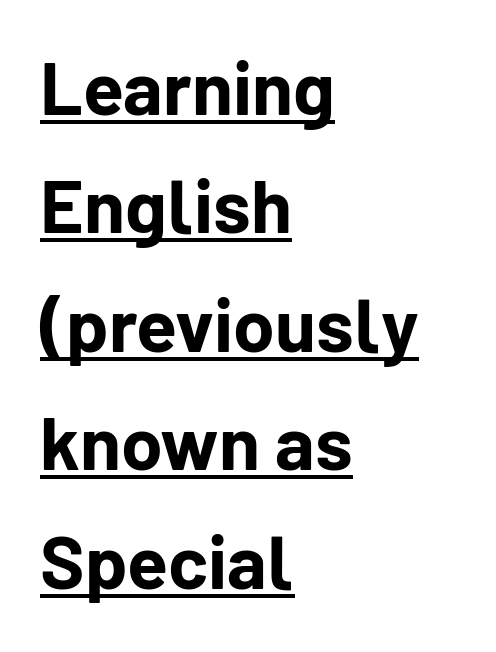
The image shows 75 px bold sans-serif type, upright; set left-aligned, normal line spacing (1.58x), normal letter spacing, underlined; low stroke contrast and a medium x-height.
